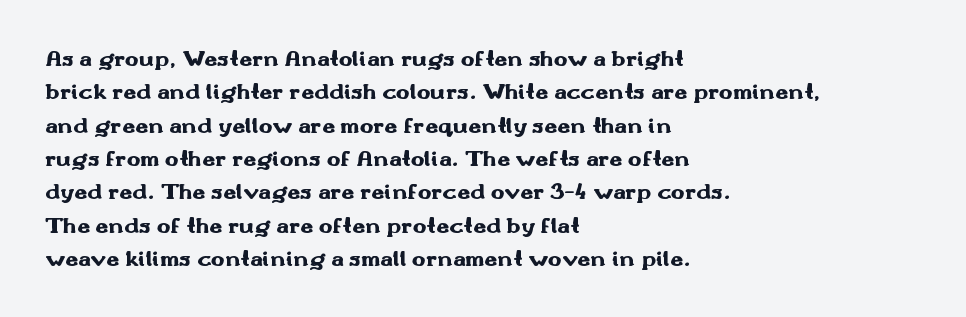
Q: Is the text bold? A: Yes.
Q: Is the text italic (slanted)? A: No, it is upright.
Q: Is the text underlined? A: No.
Q: How is the paragraph aligned? A: Left-aligned.
Q: Is the spacing between letters normal or unusually wide? A: Normal.
Q: Is the spacing between lines tight, normal or loose? A: Normal.
